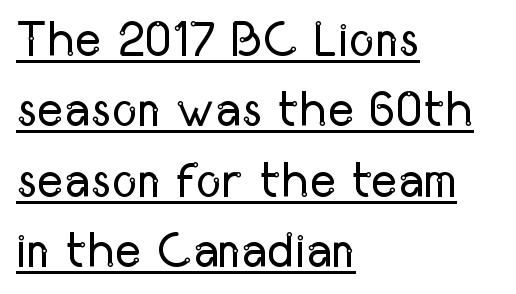
Q: Is the text bold? A: No.
Q: Is the text italic (slanted)? A: No, it is upright.
Q: Is the typeface a serif or a sans-serif typeface? A: Sans-serif.
Q: Is the text underlined? A: Yes.
Q: How is the paragraph aligned? A: Left-aligned.
Q: Is the spacing between letters normal or unusually wide? A: Normal.
Q: Is the spacing between lines tight, normal or loose? A: Normal.
Q: Width (condensed, normal, or wide)? A: Condensed.
Q: Stroke contrast? A: Low.
Q: x-height? A: Medium.
Q: Monospaced? A: No.
